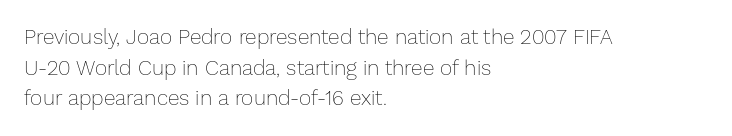
The strip under each line holds only bare page. The lines in this sample share a left origin and differ only in where they stop. The block of text has a typical density, with ordinary space between rows. A typesetter would call this zero additional tracking. Each stroke keeps to a modest, everyday thickness or less. Style check: upright.
